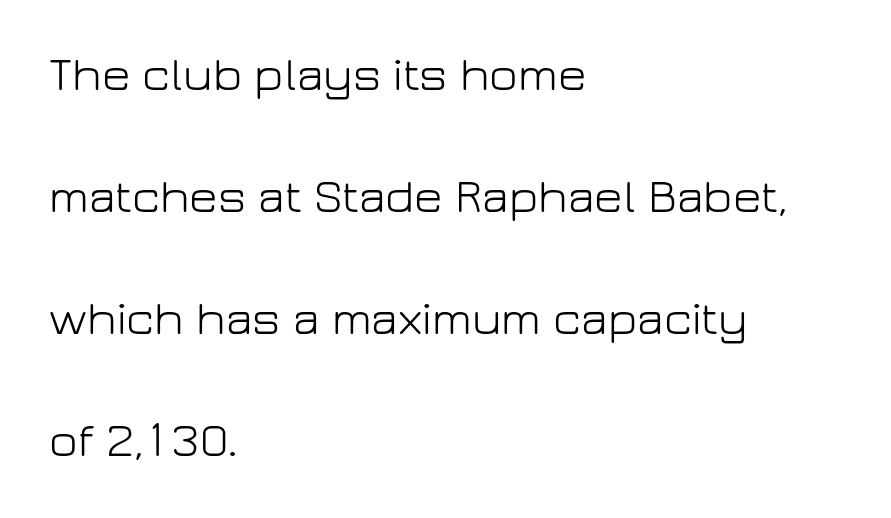
Q: Is the text bold? A: No.
Q: Is the text italic (slanted)? A: No, it is upright.
Q: Is the typeface a serif or a sans-serif typeface? A: Sans-serif.
Q: Is the text underlined? A: No.
Q: How is the paragraph aligned? A: Left-aligned.
Q: Is the spacing between letters normal or unusually wide? A: Normal.
Q: Is the spacing between lines tight, normal or loose? A: Loose.
Q: Width (condensed, normal, or wide)? A: Normal.
Q: Stroke contrast? A: Low.
Q: x-height? A: Medium.
Q: Monospaced? A: No.
